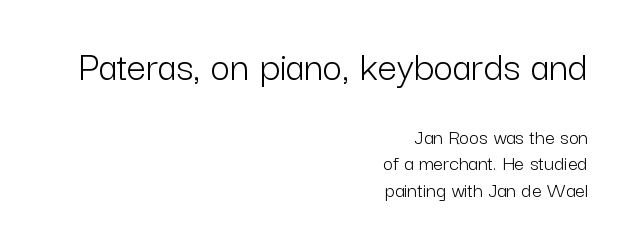
The image shows 43 px light sans-serif type, upright; set right-aligned, line spacing 1.2x, normal letter spacing, not underlined; the first (top) block is 1.95x larger; low stroke contrast and a medium x-height.
